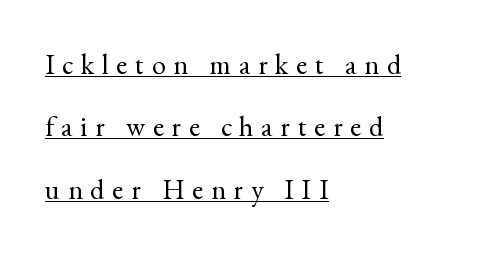
Q: Is the text bold? A: No.
Q: Is the text italic (slanted)? A: No, it is upright.
Q: Is the typeface a serif or a sans-serif typeface? A: Serif.
Q: Is the text underlined? A: Yes.
Q: How is the paragraph aligned? A: Left-aligned.
Q: Is the spacing between letters normal or unusually wide? A: Unusually wide.
Q: Is the spacing between lines tight, normal or loose? A: Loose.
Q: Width (condensed, normal, or wide)? A: Normal.
Q: x-height? A: Small.
Q: Monospaced? A: No.
